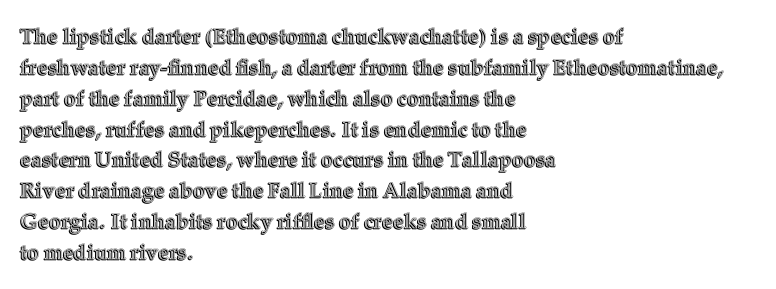
There is no visible air inserted between adjacent glyphs. Alignment: flush left. The words here are not underlined. The axis of the letterforms is exactly vertical. The designer left line spacing at the default.
